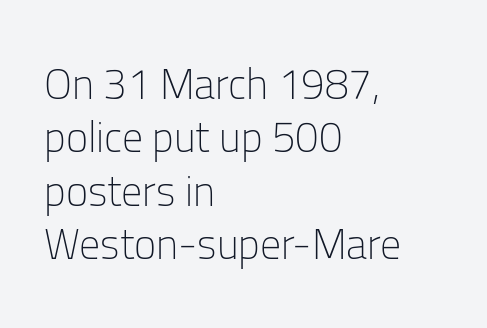
{"serif": "no", "italic": "no", "bold": "no", "weight": "light", "width": "normal", "stroke_contrast": "low", "x_height": "medium", "monospaced": "no", "underline": "no", "align": "left", "line_spacing": "normal", "line_spacing_ratio": 1.27, "letter_spacing": "normal", "letter_spacing_em": 0.0, "glyph_px": 42}
